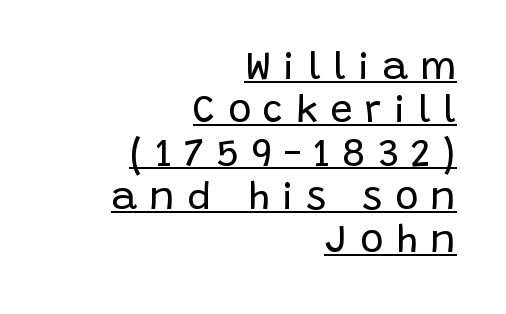
Q: Is the text bold? A: No.
Q: Is the text italic (slanted)? A: No, it is upright.
Q: Is the typeface a serif or a sans-serif typeface? A: Sans-serif.
Q: Is the text underlined? A: Yes.
Q: How is the paragraph aligned? A: Right-aligned.
Q: Is the spacing between letters normal or unusually wide? A: Unusually wide.
Q: Is the spacing between lines tight, normal or loose? A: Tight.
Q: Width (condensed, normal, or wide)? A: Normal.
Q: Stroke contrast? A: Low.
Q: x-height? A: Large.
Q: Monospaced? A: No.
